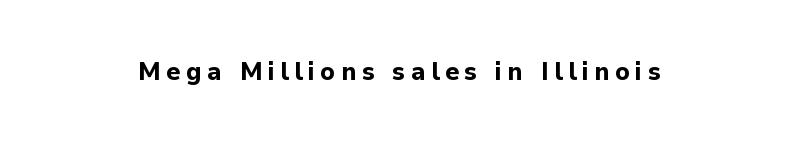
{"italic": "no", "bold": "yes", "underline": "no", "letter_spacing": "wide", "letter_spacing_em": 0.21, "glyph_px": 25}
